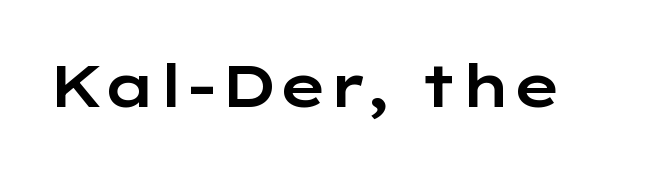
{"serif": "no", "italic": "no", "width": "wide", "stroke_contrast": "low", "x_height": "medium", "monospaced": "no", "underline": "no", "letter_spacing": "normal", "letter_spacing_em": 0.0, "glyph_px": 59}
